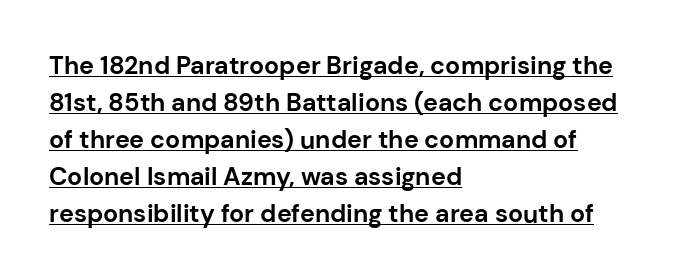
Q: Is the text bold? A: Yes.
Q: Is the text italic (slanted)? A: No, it is upright.
Q: Is the text underlined? A: Yes.
Q: How is the paragraph aligned? A: Left-aligned.
Q: Is the spacing between letters normal or unusually wide? A: Normal.
Q: Is the spacing between lines tight, normal or loose? A: Normal.
